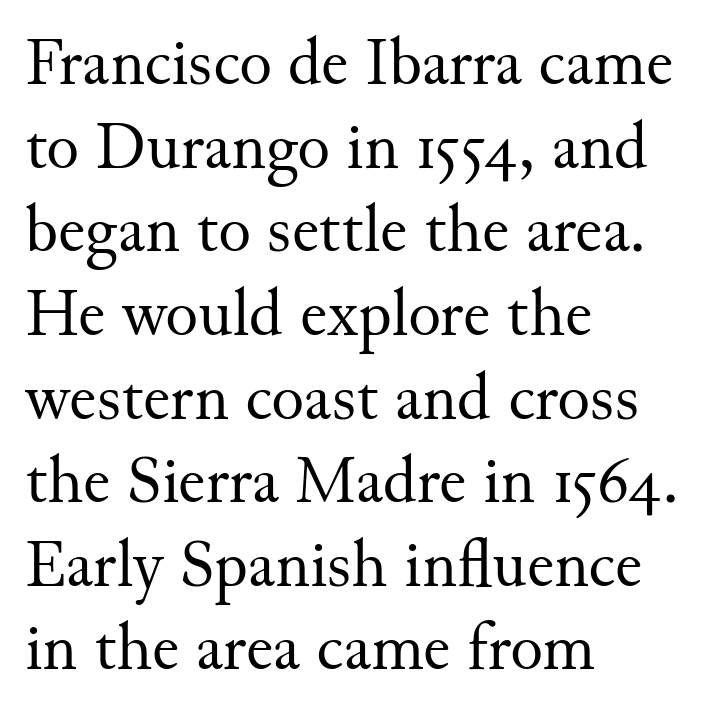
{"serif": "yes", "italic": "no", "bold": "no", "weight": "regular", "width": "normal", "stroke_contrast": "medium", "x_height": "small", "monospaced": "no", "underline": "no", "align": "left", "line_spacing_ratio": 1.23, "letter_spacing": "normal", "letter_spacing_em": 0.0, "glyph_px": 68}
